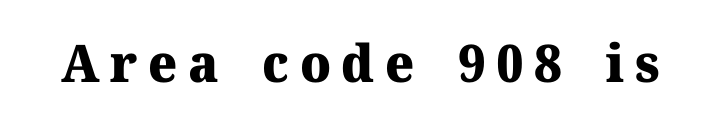
Q: Is the text bold? A: Yes.
Q: Is the text italic (slanted)? A: No, it is upright.
Q: Is the typeface a serif or a sans-serif typeface? A: Serif.
Q: Is the text underlined? A: No.
Q: Is the spacing between letters normal or unusually wide? A: Unusually wide.
Q: Width (condensed, normal, or wide)? A: Normal.
Q: Stroke contrast? A: Medium.
Q: x-height? A: Medium.
Q: Monospaced? A: No.
